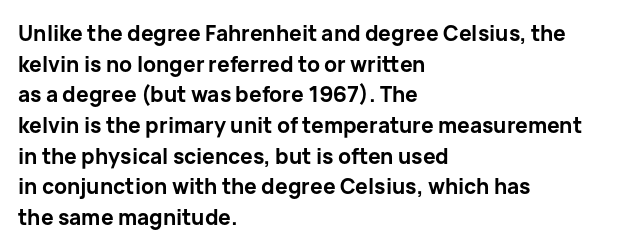
Q: Is the text bold? A: Yes.
Q: Is the text italic (slanted)? A: No, it is upright.
Q: Is the text underlined? A: No.
Q: How is the paragraph aligned? A: Left-aligned.
Q: Is the spacing between letters normal or unusually wide? A: Normal.
Q: Is the spacing between lines tight, normal or loose? A: Normal.
